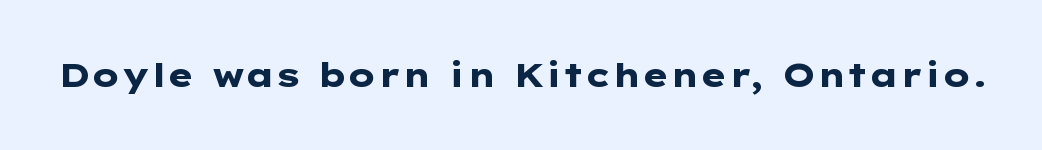
Q: Is the text bold? A: Yes.
Q: Is the text italic (slanted)? A: No, it is upright.
Q: Is the typeface a serif or a sans-serif typeface? A: Sans-serif.
Q: Is the text underlined? A: No.
Q: Is the spacing between letters normal or unusually wide? A: Normal.
Q: Width (condensed, normal, or wide)? A: Wide.
Q: Stroke contrast? A: Low.
Q: x-height? A: Medium.
